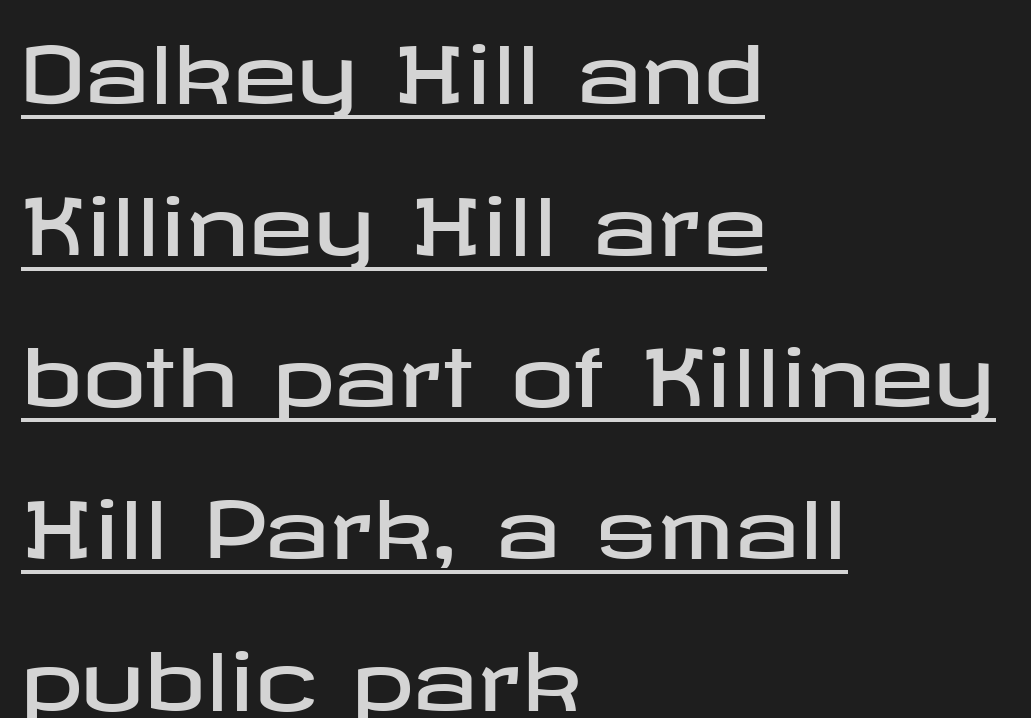
Does extra space separate the letters? No, they use regular spacing. Rows of type keep a wide berth in the vertical direction. These lines are set flush left with a ragged right edge. No italicization has been applied; the sample stays upright. Classification — sans serif. Is there an underline? Yes — a line sits under the letters.
